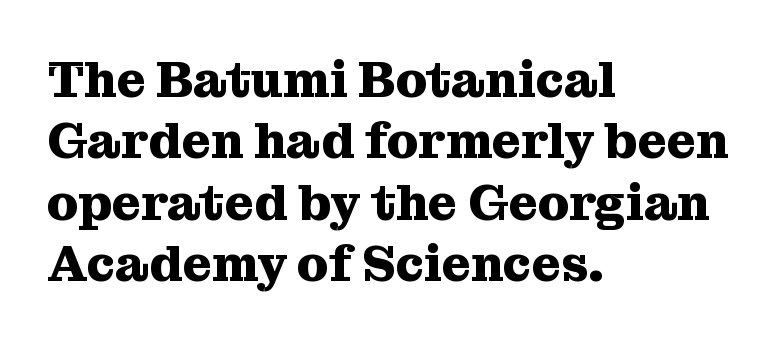
The image shows 50 px heavy serif type, upright; set left-aligned, line spacing 1.23x, normal letter spacing, not underlined; medium stroke contrast and a medium x-height.
